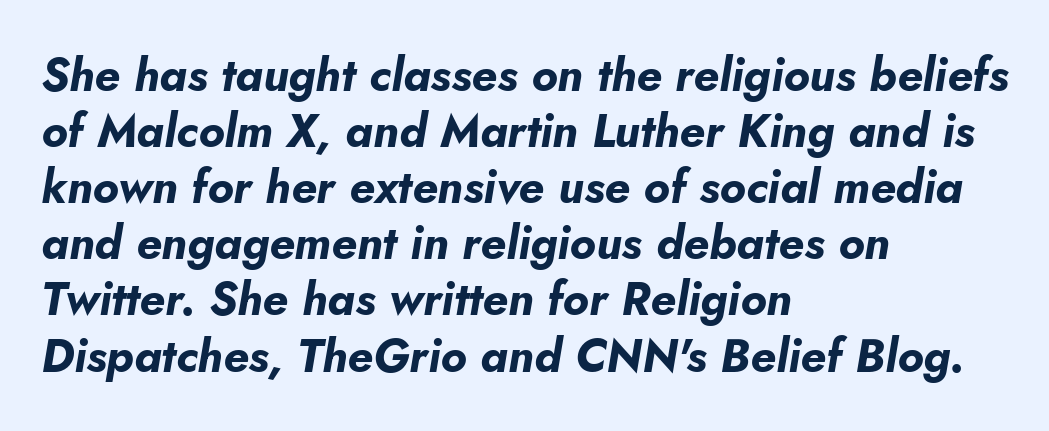
The image shows 46 px bold type, italic (leaning right); set left-aligned, line spacing 1.22x, normal letter spacing, not underlined; low stroke contrast and a small x-height.
